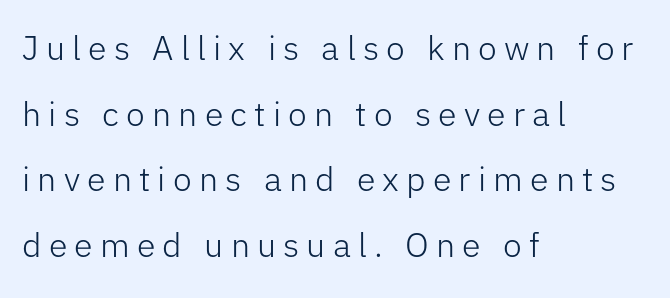
{"serif": "no", "italic": "no", "bold": "no", "weight": "light", "width": "normal", "stroke_contrast": "low", "x_height": "medium", "monospaced": "no", "underline": "no", "align": "left", "line_spacing": "loose", "line_spacing_ratio": 1.93, "letter_spacing": "wide", "letter_spacing_em": 0.21, "glyph_px": 34}
